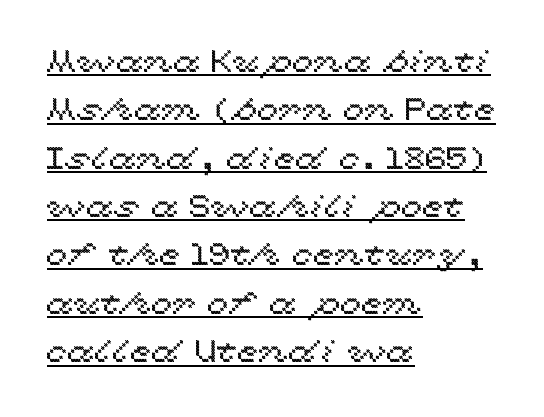
Character widths vary here, with narrow letters taking less room than wide ones. Has an underline been added? It has. What stands out about the letter spacing? Nothing — it is the standard amount. Visually the block forms a straight wall on the left and a jagged coastline on the right. Quick note: interline space is typical.
